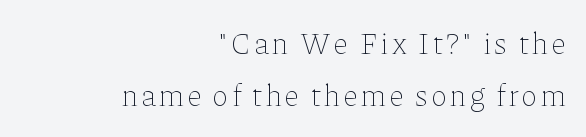
The image shows 30 px thin type, upright; set right-aligned, line spacing 1.74x, not underlined; low stroke contrast and a medium x-height.
